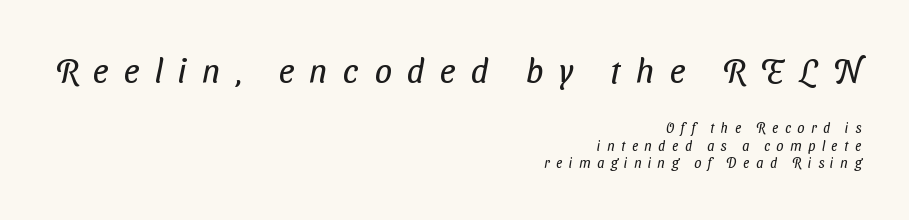
The image shows 34 px regular-weight, condensed sans-serif type; set right-aligned, normal line spacing (1.26x), unusually wide letter spacing (+0.46 em), not underlined; the first (top) block is 2.43x larger; low stroke contrast and a medium x-height.
